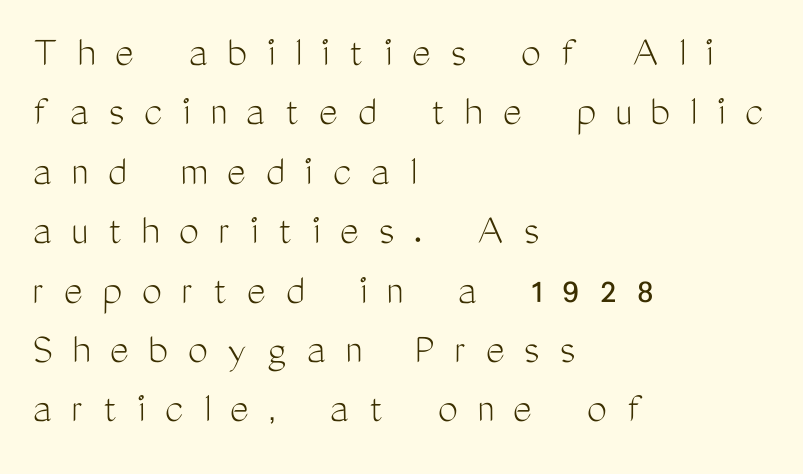
The image shows 45 px light, condensed sans-serif type, upright; set left-aligned, normal line spacing (1.32x), unusually wide letter spacing (+0.44 em), not underlined; medium stroke contrast and a medium x-height.
